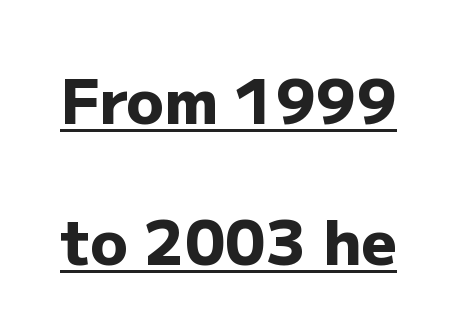
Posture: upright roman. Are there feet on the stems? There aren't — it's a sans. This block would shrink considerably if given ordinary leading; it's expanded now. Students, this is bold: see how much ink each stroke carries. A typesetter would call this proportional, since set widths differ per character. No extra tracking has been applied to these lines.
